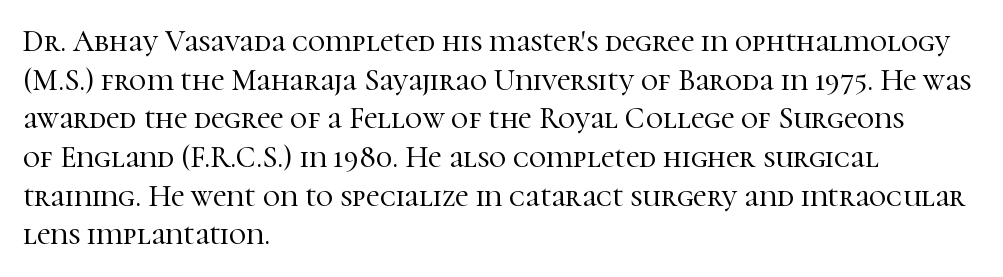
{"serif": "yes", "italic": "no", "width": "normal", "stroke_contrast": "high", "x_height": "medium", "monospaced": "no", "underline": "no", "align": "left", "line_spacing": "normal", "line_spacing_ratio": 1.29, "letter_spacing": "normal", "letter_spacing_em": 0.0, "glyph_px": 30}
